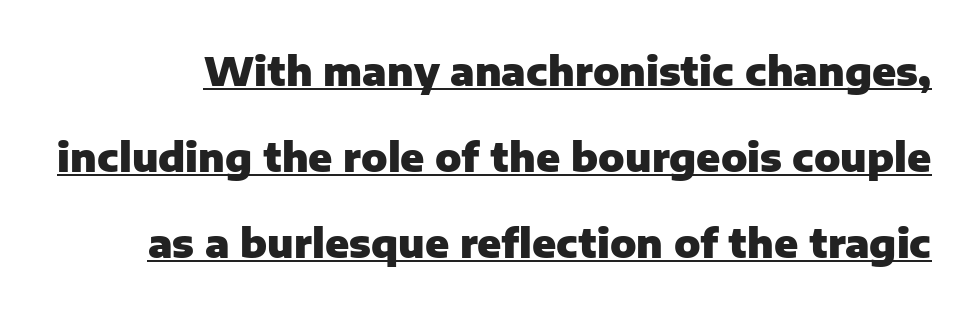
The image shows 39 px heavy sans-serif type, upright; set loose line spacing (2.21x), normal letter spacing, underlined; low stroke contrast and a medium x-height.
